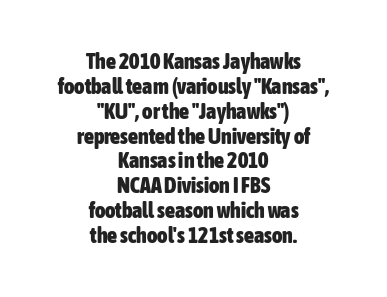
The image shows 22 px bold type, upright; set centered, tight line spacing (1.13x), normal letter spacing, not underlined.
